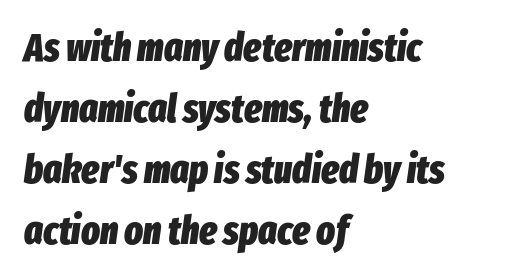
Baseline-to-baseline distance is the conventional proportion of letter height. If you drew a line through each stem, it would be angled. The space directly below the letters is spotless. A typesetter would call this proportional, since set widths differ per character. Emphasis by weight is at full strength: bold.
